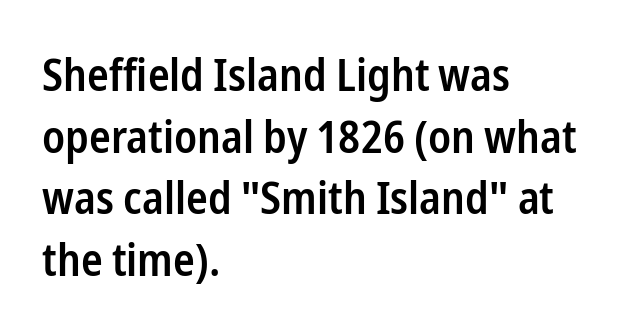
Q: Is the text bold? A: Semi-bold.
Q: Is the text italic (slanted)? A: No, it is upright.
Q: Is the typeface a serif or a sans-serif typeface? A: Sans-serif.
Q: Is the text underlined? A: No.
Q: How is the paragraph aligned? A: Left-aligned.
Q: Is the spacing between letters normal or unusually wide? A: Normal.
Q: Is the spacing between lines tight, normal or loose? A: Normal.
Q: Width (condensed, normal, or wide)? A: Condensed.
Q: Stroke contrast? A: Low.
Q: x-height? A: Medium.
Q: Monospaced? A: No.
